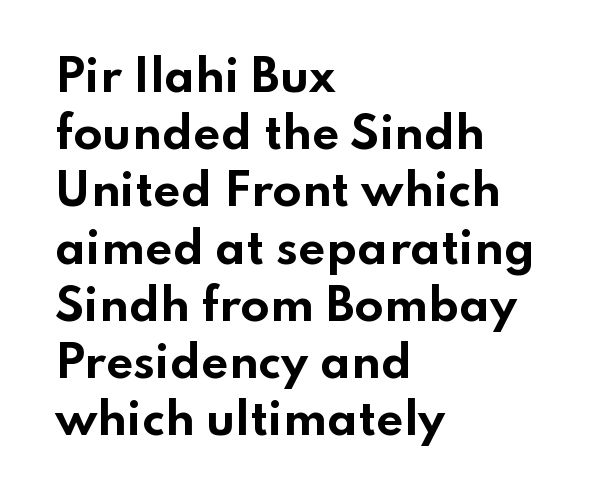
Tall strokes in this sample are plumb rather than angled. Compared with a centered layout, this one pins lines to the left instead. The passage shown stacks its lines at a standard gap. Plenty of ink on the page — the face is bold. The font family rendered here belongs to the sans-serif group.
